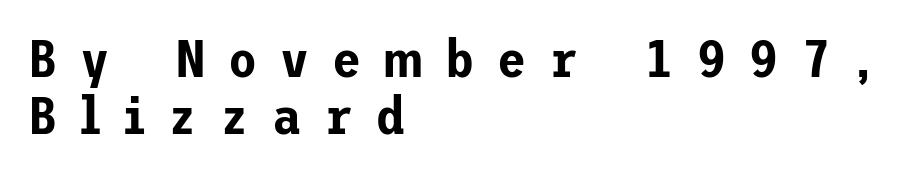
Q: Is the text italic (slanted)? A: No, it is upright.
Q: Is the typeface a serif or a sans-serif typeface? A: Sans-serif.
Q: Is the text underlined? A: No.
Q: How is the paragraph aligned? A: Left-aligned.
Q: Is the spacing between letters normal or unusually wide? A: Unusually wide.
Q: Is the spacing between lines tight, normal or loose? A: Tight.
Q: Width (condensed, normal, or wide)? A: Normal.
Q: Stroke contrast? A: Low.
Q: x-height? A: Medium.
